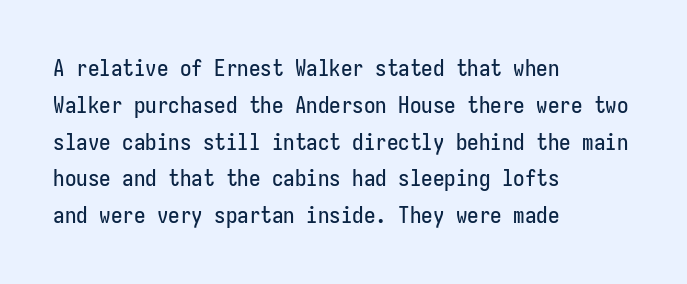
Q: Is the text italic (slanted)? A: No, it is upright.
Q: Is the text underlined? A: No.
Q: How is the paragraph aligned? A: Left-aligned.
Q: Is the spacing between letters normal or unusually wide? A: Normal.
Q: Is the spacing between lines tight, normal or loose? A: Normal.
